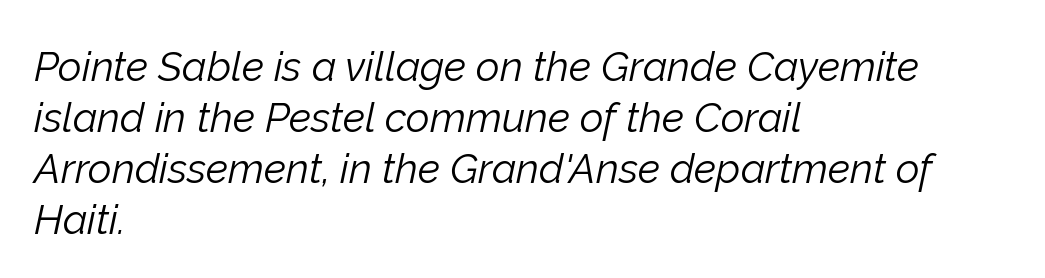
The image shows 41 px light type, italic (leaning right); set left-aligned, line spacing 1.24x, normal letter spacing, not underlined; low stroke contrast and a medium x-height.
